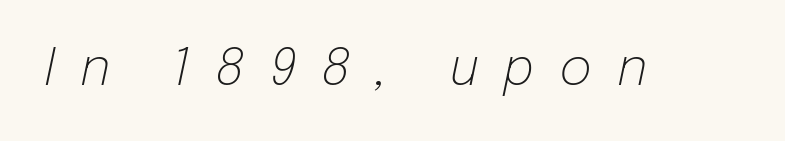
{"italic": "yes", "lean": "right", "slant_degrees": 12, "bold": "no", "weight": "light", "width": "normal", "stroke_contrast": "low", "x_height": "medium", "monospaced": "no", "underline": "no", "letter_spacing": "wide", "letter_spacing_em": 0.48, "glyph_px": 51}
